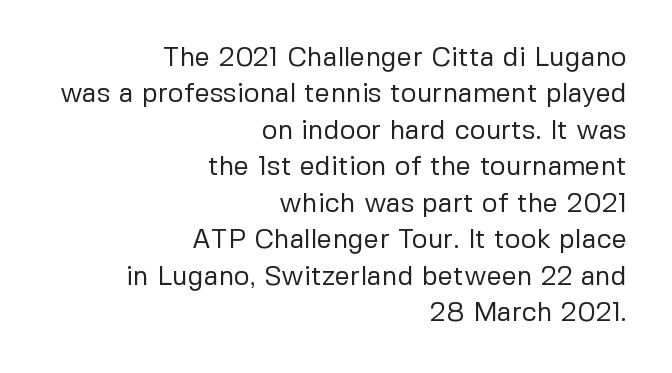
{"italic": "no", "bold": "no", "underline": "no", "align": "right", "line_spacing": "normal", "line_spacing_ratio": 1.35, "letter_spacing": "normal", "letter_spacing_em": 0.0, "glyph_px": 27}
